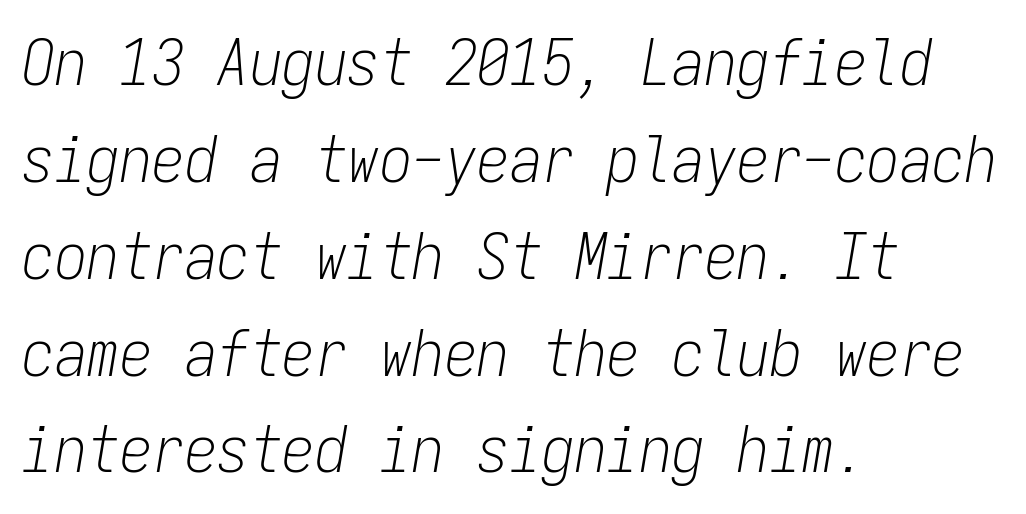
The letters sit at their default tracking, neither squeezed nor spread. Stems here are at most as thick as an everyday book face. Characters are canted at an angle relative to the baseline's perpendicular. The face used here is monospaced, like something from a code editor.
